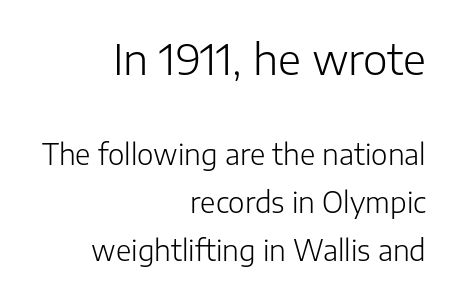
Plain, unruled lines of type. Ink coverage per letter is moderate at most. Varying glyph widths throughout — classic text-font behaviour. The characters display no serif detailing; their extremities are plain. Spacing between characters is what you'd get straight out of the box.
